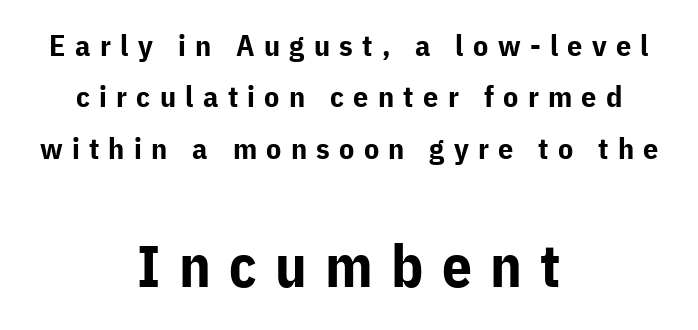
Q: Is the text bold? A: Yes.
Q: Is the text italic (slanted)? A: No, it is upright.
Q: Is the typeface a serif or a sans-serif typeface? A: Sans-serif.
Q: Is the text underlined? A: No.
Q: How is the paragraph aligned? A: Centered.
Q: Is the spacing between letters normal or unusually wide? A: Unusually wide.
Q: Which block of text is set in a larger size, the first (top) or the second (bottom)? A: The second (bottom) one.
Q: Width (condensed, normal, or wide)? A: Normal.
Q: Stroke contrast? A: Low.
Q: x-height? A: Medium.
Q: Monospaced? A: No.
